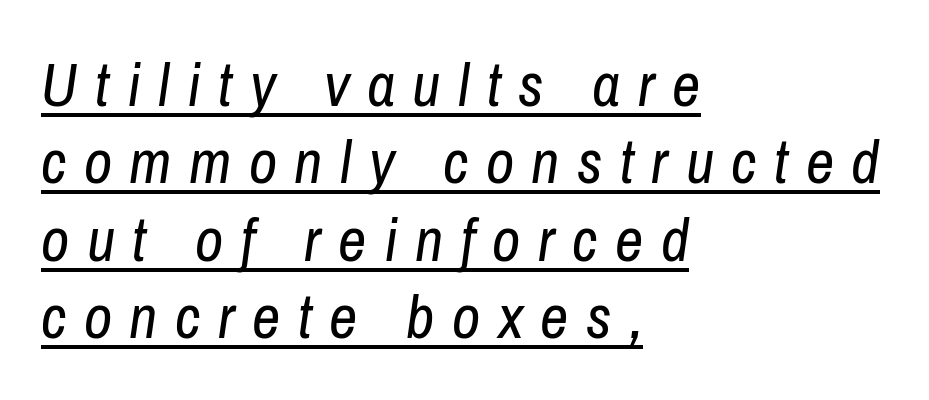
The image shows 62 px regular-weight, condensed type, italic (leaning right); set left-aligned, normal line spacing (1.25x), unusually wide letter spacing (+0.28 em), underlined; low stroke contrast and a medium x-height.
